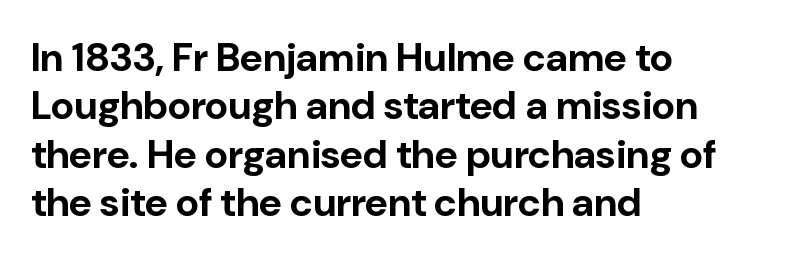
The image shows 40 px bold sans-serif type, upright; set left-aligned, line spacing 1.21x, normal letter spacing, not underlined; low stroke contrast and a medium x-height.
